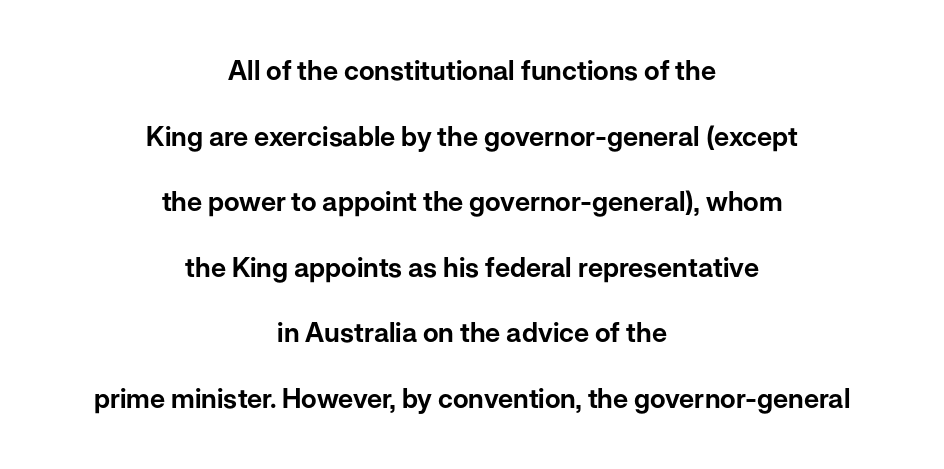
Is there much room between lines? Yes — plenty of vertical air separates them. Each row of text sits above clean, open space. The horizontal fit of the characters is conventional and even. You can tell it's not italic because the verticals are truly vertical.
